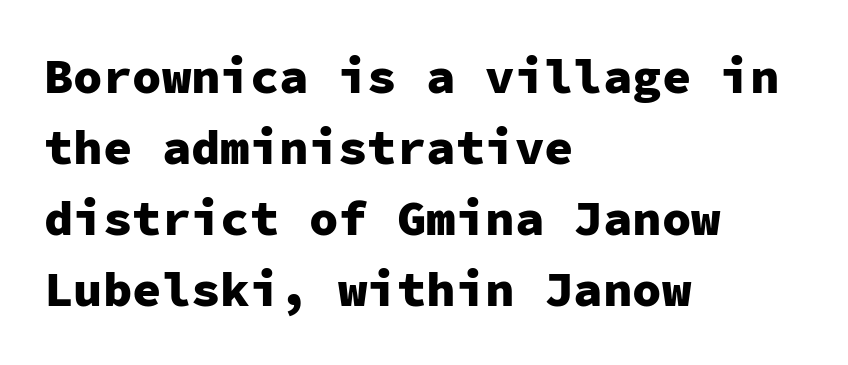
{"serif": "no", "italic": "no", "bold": "yes", "weight": "heavy", "width": "normal", "stroke_contrast": "low", "x_height": "medium", "monospaced": "yes", "underline": "no", "align": "left", "line_spacing": "normal", "line_spacing_ratio": 1.45, "letter_spacing": "normal", "letter_spacing_em": 0.0, "glyph_px": 49}
